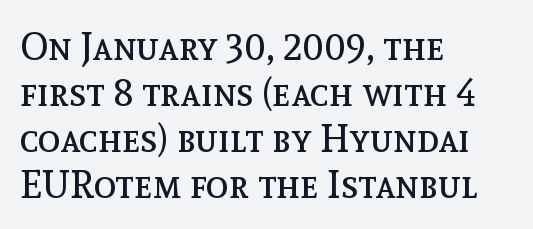
Each letter keeps its own natural width here, so spacing adapts to shape. Do the letters lean? They stand straight. Honestly, the letter spacing is just normal — you wouldn't notice it. Visually the block forms a straight wall on the left and a jagged coastline on the right. A bare baseline throughout the passage.
